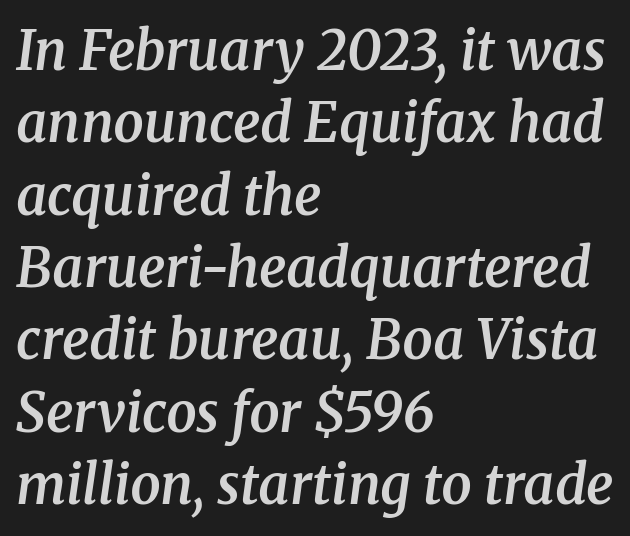
The image shows 54 px semibold serif type, italic (leaning right); set left-aligned, normal line spacing (1.34x), normal letter spacing, not underlined; medium stroke contrast and a medium x-height.
